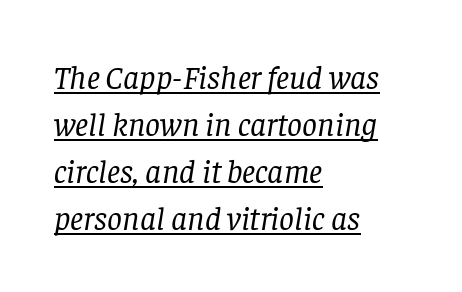
The vertical gap from one line to the next is medium. A typographer would call this underscored text. Emphasis-style slanted type is in use. Nothing unusual about the tracking: characters are spaced as the font intends.
